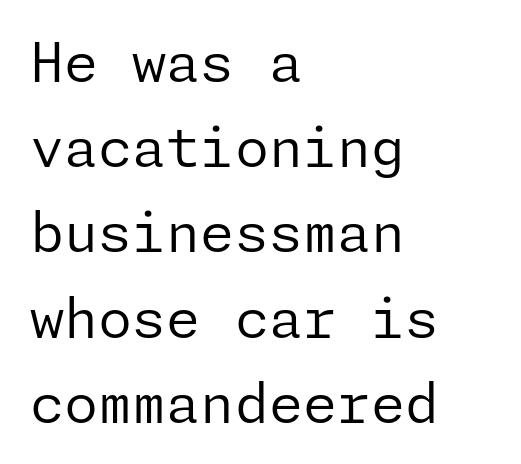
The image shows 55 px regular-weight sans-serif type, upright; set left-aligned, normal line spacing (1.55x), normal letter spacing, not underlined; low stroke contrast and a medium x-height.
